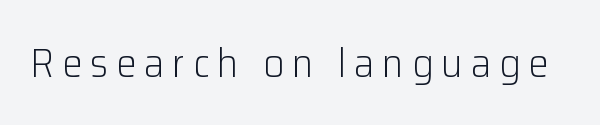
Stroke mass is kept to a normal reading level or below. The gap between lines stays unmarked. The designer went with a sans here, leaving each stem footless. A typesetter would mark this as roman, not italic. Do the characters align in a grid? No, the font is proportional.
